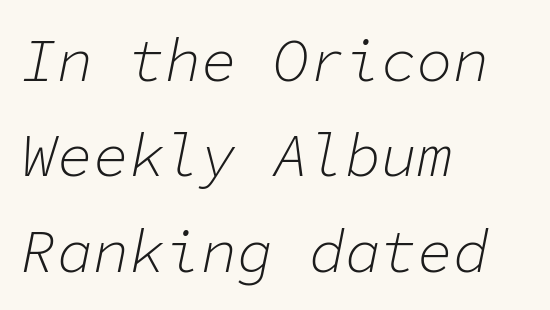
Q: Is the text bold? A: No.
Q: Is the text italic (slanted)? A: Yes, it leans right by about 11 degrees.
Q: Is the text underlined? A: No.
Q: How is the paragraph aligned? A: Left-aligned.
Q: Is the spacing between letters normal or unusually wide? A: Normal.
Q: Is the spacing between lines tight, normal or loose? A: Normal.
Q: Width (condensed, normal, or wide)? A: Normal.
Q: Stroke contrast? A: Low.
Q: x-height? A: Medium.
Q: Monospaced? A: Yes.
